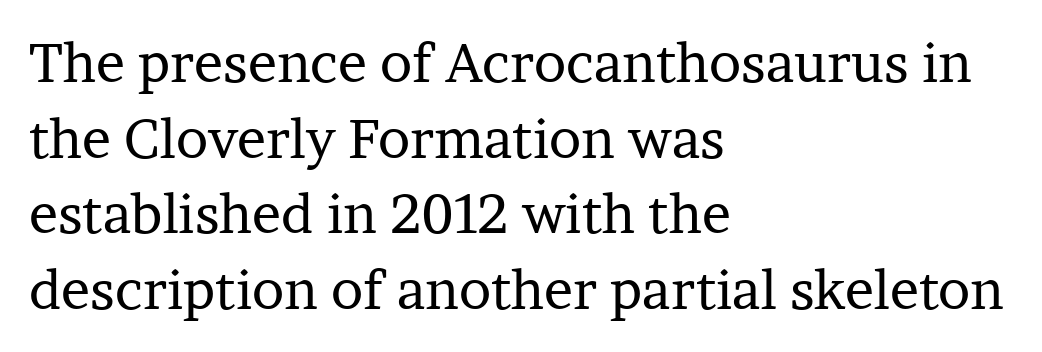
Character widths vary here, with narrow letters taking less room than wide ones. Does extra space separate the letters? No, they use regular spacing. Alignment: flush left. The block of text has a typical density, with ordinary space between rows. Every character sits straight up, as roman type does. The font family rendered here belongs to the serif group.
